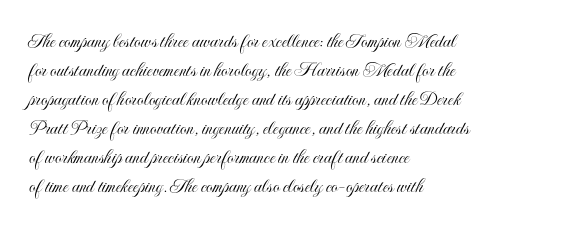
The image shows 21 px text type; set left-aligned, normal line spacing (1.38x), normal letter spacing, not underlined.
